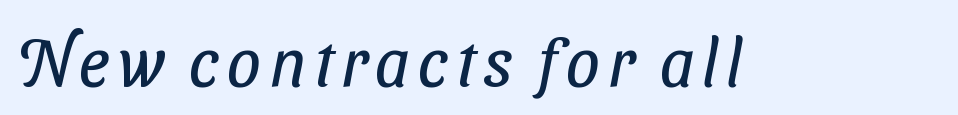
{"serif": "no", "bold": "no", "weight": "regular", "width": "condensed", "stroke_contrast": "low", "x_height": "medium", "monospaced": "no", "underline": "no", "glyph_px": 68}
